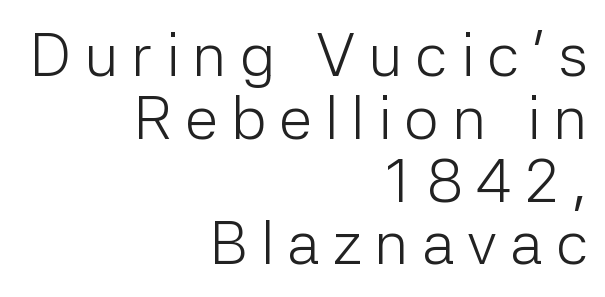
Every row of glyphs terminates at an identical x-position on the right. These lines have a slow, spaced-out rhythm from letter to letter. Letterform terminals end flat and unadorned throughout the passage. This sample has the flowing, uneven cadence of proportional lettering. Stems and bowls with no extra thickness — not bold. The zone under the glyphs is completely vacant.
